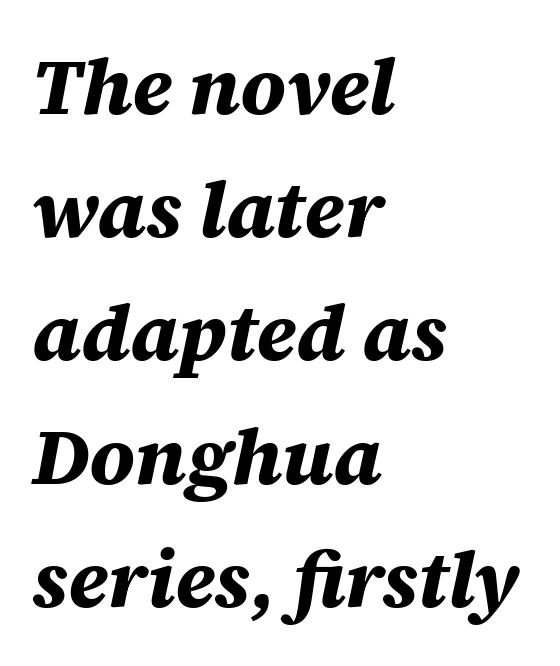
The image shows 79 px bold type, italic (leaning right); set left-aligned, normal line spacing (1.56x), normal letter spacing, not underlined; medium stroke contrast and a large x-height.
